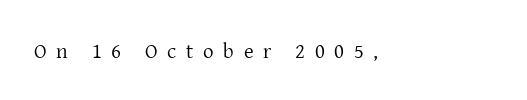
The image shows 21 px text type, upright; set left-aligned, unusually wide letter spacing (+0.46 em), not underlined.
